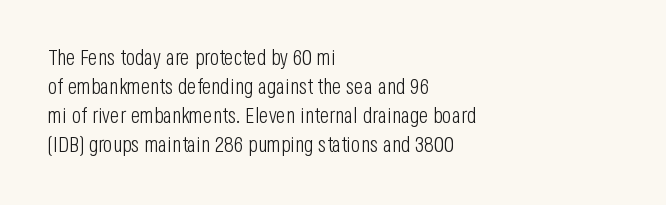
The image shows 22 px text type, upright; set left-aligned, normal line spacing (1.32x), normal letter spacing, not underlined.
